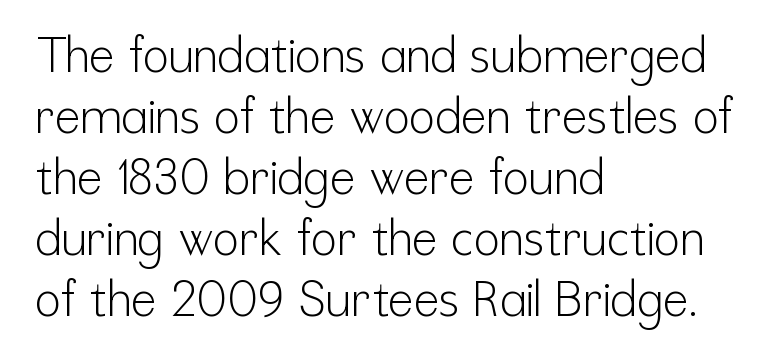
The image shows 48 px light, condensed sans-serif type, upright; set left-aligned, normal line spacing (1.27x), normal letter spacing, not underlined; low stroke contrast and a medium x-height.
